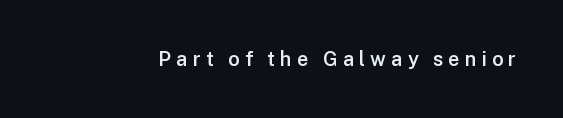
Q: Is the text bold? A: Semi-bold.
Q: Is the text italic (slanted)? A: No, it is upright.
Q: Is the text underlined? A: No.
Q: Is the spacing between letters normal or unusually wide? A: Unusually wide.
